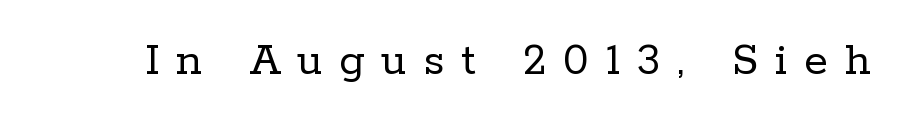
{"serif": "yes", "italic": "no", "bold": "no", "weight": "regular", "width": "normal", "stroke_contrast": "low", "x_height": "medium", "monospaced": "no", "underline": "no", "letter_spacing": "wide", "letter_spacing_em": 0.35, "glyph_px": 48}
